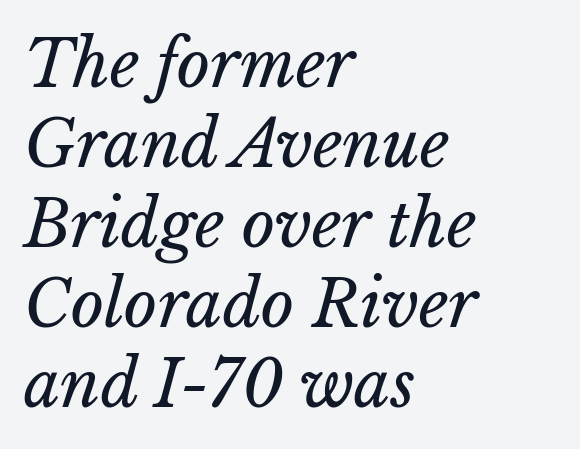
{"italic": "yes", "lean": "right", "slant_degrees": 15, "bold": "no", "weight": "regular", "width": "normal", "stroke_contrast": "low", "x_height": "medium", "monospaced": "no", "underline": "no", "align": "left", "line_spacing": "normal", "line_spacing_ratio": 1.25, "letter_spacing": "normal", "letter_spacing_em": 0.0, "glyph_px": 64}
